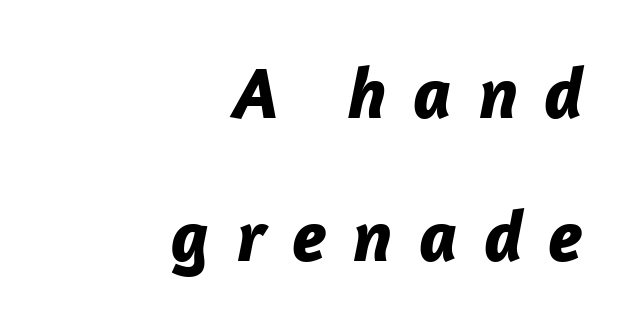
Q: Is the text bold? A: Yes.
Q: Is the text italic (slanted)? A: Yes, it leans right by about 12 degrees.
Q: Is the text underlined? A: No.
Q: How is the paragraph aligned? A: Right-aligned.
Q: Is the spacing between letters normal or unusually wide? A: Unusually wide.
Q: Is the spacing between lines tight, normal or loose? A: Loose.
Q: Width (condensed, normal, or wide)? A: Normal.
Q: Stroke contrast? A: Low.
Q: x-height? A: Medium.
Q: Monospaced? A: No.
